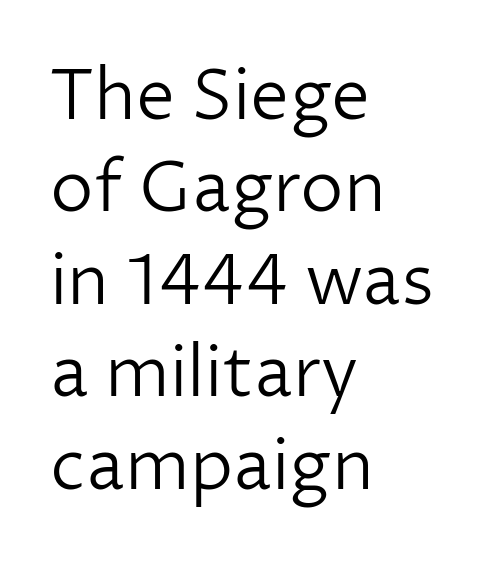
Q: Is the text bold? A: No.
Q: Is the text italic (slanted)? A: No, it is upright.
Q: Is the typeface a serif or a sans-serif typeface? A: Sans-serif.
Q: Is the text underlined? A: No.
Q: How is the paragraph aligned? A: Left-aligned.
Q: Is the spacing between letters normal or unusually wide? A: Normal.
Q: Is the spacing between lines tight, normal or loose? A: Normal.
Q: Width (condensed, normal, or wide)? A: Normal.
Q: Stroke contrast? A: Low.
Q: x-height? A: Medium.
Q: Monospaced? A: No.
